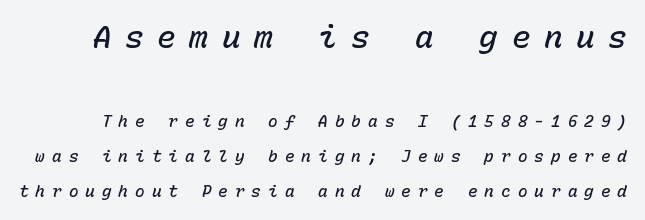
Summary of vertical rhythm: relaxed, with wide interline spacing. Spacing verdict: monospaced, one width for all characters. The tracking jumps out immediately: characters are airy and widely separated. The letters are slanted; this is an italic face.
